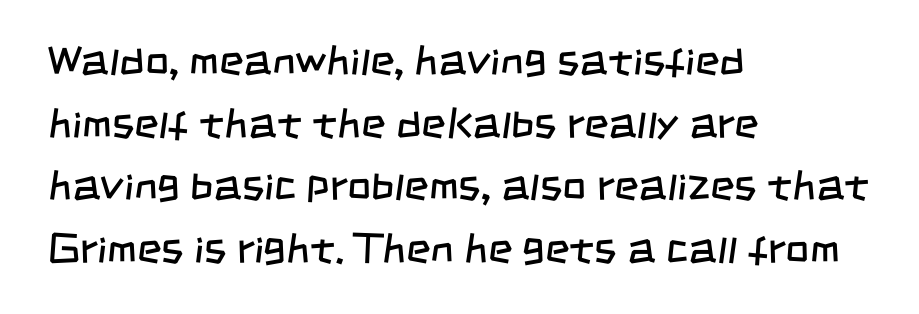
Q: Is the text bold? A: No.
Q: Is the typeface a serif or a sans-serif typeface? A: Sans-serif.
Q: Is the text underlined? A: No.
Q: How is the paragraph aligned? A: Left-aligned.
Q: Is the spacing between letters normal or unusually wide? A: Normal.
Q: Is the spacing between lines tight, normal or loose? A: Normal.
Q: Width (condensed, normal, or wide)? A: Condensed.
Q: Stroke contrast? A: Low.
Q: x-height? A: Large.
Q: Monospaced? A: No.
